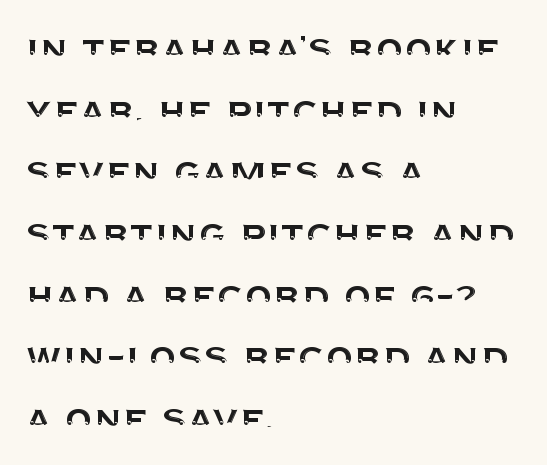
Q: Is the text italic (slanted)? A: No, it is upright.
Q: Is the typeface a serif or a sans-serif typeface? A: Sans-serif.
Q: Is the text underlined? A: No.
Q: How is the paragraph aligned? A: Left-aligned.
Q: Is the spacing between letters normal or unusually wide? A: Normal.
Q: Is the spacing between lines tight, normal or loose? A: Normal.
Q: Width (condensed, normal, or wide)? A: Normal.
Q: Stroke contrast? A: Medium.
Q: x-height? A: Large.
Q: Monospaced? A: No.
